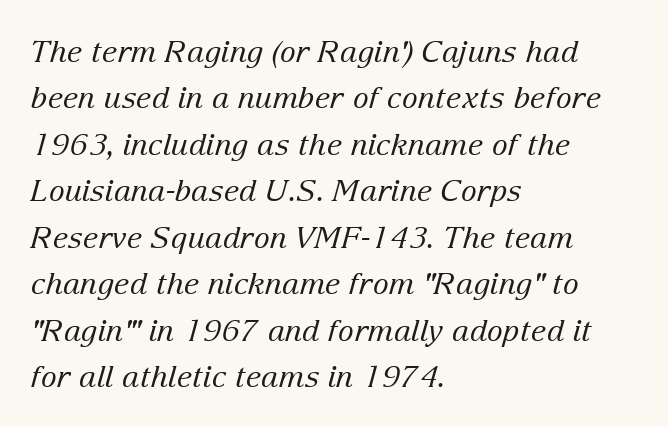
Q: Is the text bold? A: No.
Q: Is the text italic (slanted)? A: Yes, it leans right by about 15 degrees.
Q: Is the typeface a serif or a sans-serif typeface? A: Serif.
Q: Is the text underlined? A: No.
Q: How is the paragraph aligned? A: Left-aligned.
Q: Is the spacing between letters normal or unusually wide? A: Normal.
Q: Is the spacing between lines tight, normal or loose? A: Normal.
Q: Width (condensed, normal, or wide)? A: Normal.
Q: Stroke contrast? A: Low.
Q: x-height? A: Medium.
Q: Monospaced? A: No.
